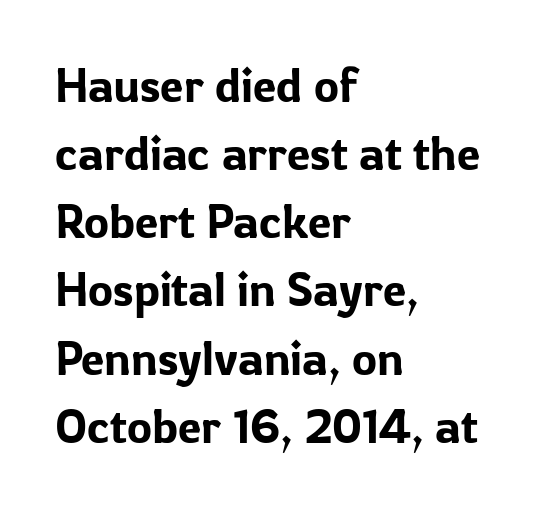
A typesetter would call this leading conventional body-copy spacing. This is roman type, the default non-slanted kind. The letters carry no serifs — their stems end cleanly without finishing strokes. Descenders hang freely into open space.
